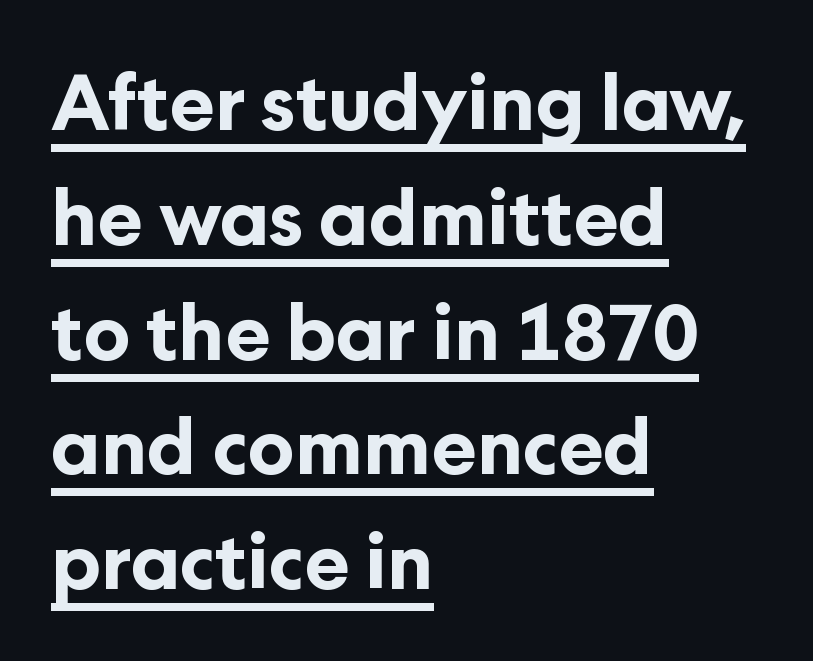
{"serif": "no", "italic": "no", "bold": "yes", "weight": "bold", "width": "normal", "stroke_contrast": "low", "x_height": "medium", "monospaced": "no", "underline": "yes", "align": "left", "line_spacing": "normal", "line_spacing_ratio": 1.51, "letter_spacing": "normal", "letter_spacing_em": 0.0, "glyph_px": 76}
